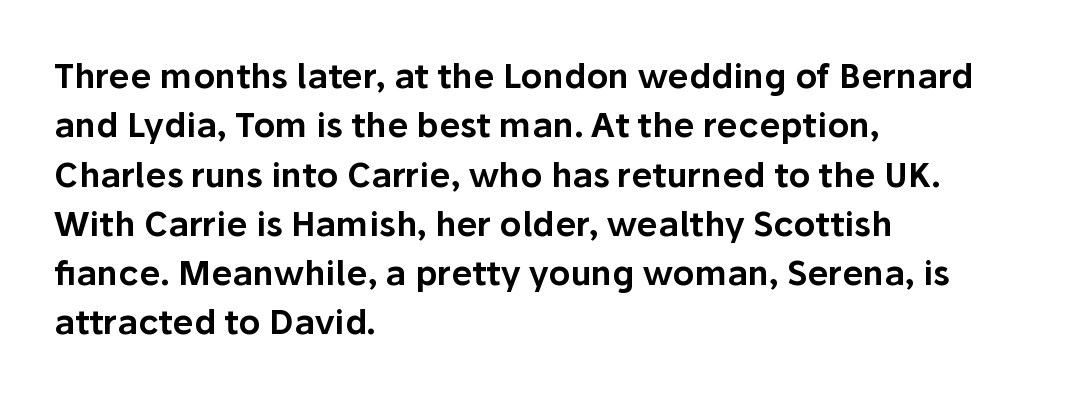
{"serif": "no", "italic": "no", "width": "normal", "stroke_contrast": "low", "x_height": "medium", "monospaced": "no", "underline": "no", "align": "left", "line_spacing": "normal", "line_spacing_ratio": 1.45, "letter_spacing": "normal", "letter_spacing_em": 0.0, "glyph_px": 34}
